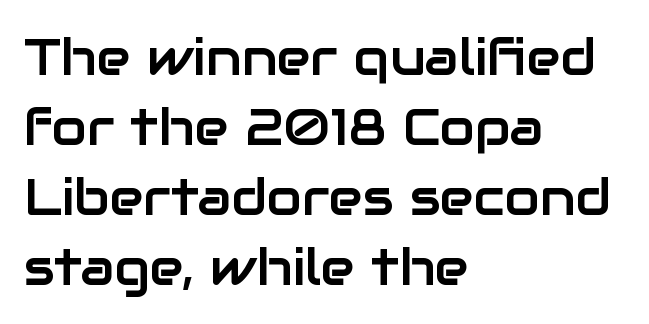
The image shows 51 px sans-serif type, upright; set left-aligned, normal line spacing (1.37x), normal letter spacing, not underlined; low stroke contrast and a medium x-height.
